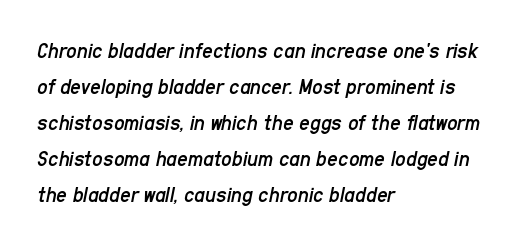
{"italic": "yes", "lean": "right", "slant_degrees": 11, "bold": "no", "underline": "no", "align": "left", "line_spacing": "normal", "line_spacing_ratio": 1.56, "letter_spacing": "normal", "letter_spacing_em": 0.0, "glyph_px": 23}
